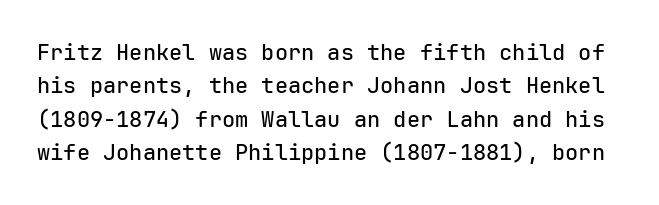
{"italic": "no", "underline": "no", "line_spacing": "normal", "line_spacing_ratio": 1.52, "letter_spacing": "normal", "letter_spacing_em": 0.0, "glyph_px": 22}
